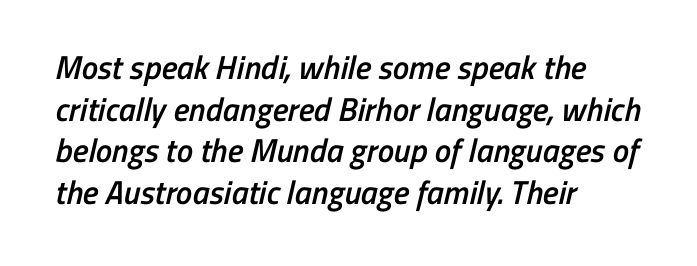
In CSS terms this would be text-align: left. No feet cap the strokes, marking this as sans-serif type. Is this a fixed-width face? No — the glyphs have proportional, varying widths. How would I describe the line gaps? Plain and ordinary. This sample uses plain, unmodified letter spacing. The strokes are fattened partway — semibold, not bold.
